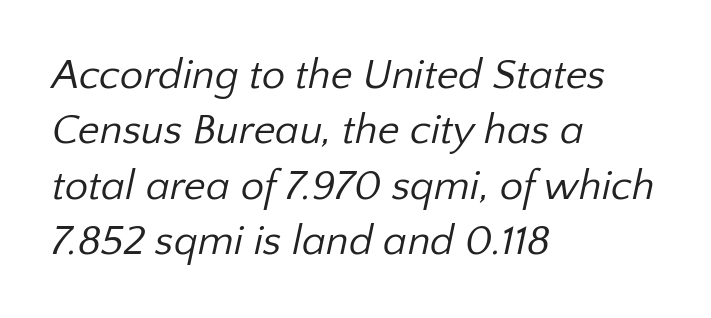
Baseline-to-baseline distance is the conventional proportion of letter height. Is this a fixed-width face? No — the glyphs have proportional, varying widths. Descender tails drop into unmarked territory. These lines are composed in type without serifs.
